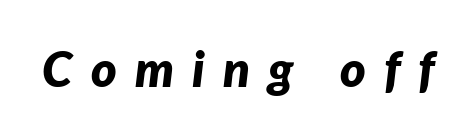
How heavy is the stroke? Heavy — this is a bold. Characters follow at a spacing far wider than the type designer built in. Emphasis-style slanted type is in use. The specimen omits any rule beneath the text block's lines.
